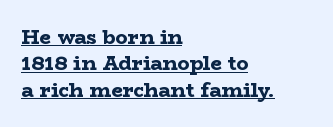
One-word summary of the alignment: left. Normally led — the rows are evenly, conventionally spaced. The glyphs are accompanied by a horizontal stroke just below them. You'd pick this weight for a headline — it's a proper bold. The rendering keeps characters at their native spacing. Tall strokes in this sample are plumb rather than angled.
